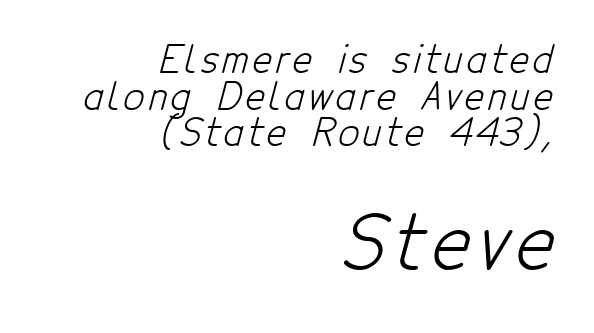
Q: Is the text bold? A: No.
Q: Is the typeface a serif or a sans-serif typeface? A: Sans-serif.
Q: Is the text underlined? A: No.
Q: How is the paragraph aligned? A: Right-aligned.
Q: Is the spacing between lines tight, normal or loose? A: Tight.
Q: Which block of text is set in a larger size, the first (top) or the second (bottom)? A: The second (bottom) one.
Q: Width (condensed, normal, or wide)? A: Condensed.
Q: Stroke contrast? A: Low.
Q: x-height? A: Medium.
Q: Monospaced? A: No.
